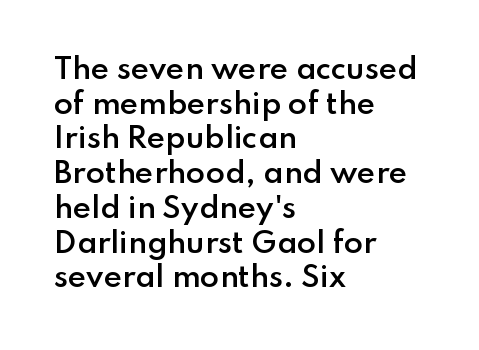
The image shows 28 px semibold sans-serif type, upright; set left-aligned, line spacing 1.24x, normal letter spacing, not underlined; low stroke contrast and a small x-height.
